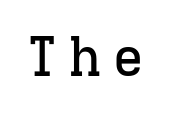
Q: Is the text italic (slanted)? A: No, it is upright.
Q: Is the typeface a serif or a sans-serif typeface? A: Serif.
Q: Is the text underlined? A: No.
Q: Is the spacing between letters normal or unusually wide? A: Unusually wide.
Q: Width (condensed, normal, or wide)? A: Normal.
Q: Stroke contrast? A: Low.
Q: x-height? A: Medium.
Q: Monospaced? A: Yes.
